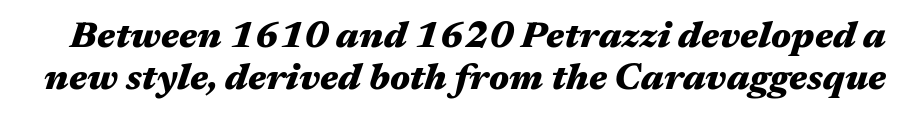
Q: Is the text bold? A: Yes.
Q: Is the text italic (slanted)? A: Yes, it leans right by about 17 degrees.
Q: Is the text underlined? A: No.
Q: Is the spacing between letters normal or unusually wide? A: Normal.
Q: Is the spacing between lines tight, normal or loose? A: Tight.
Q: Width (condensed, normal, or wide)? A: Wide.
Q: Stroke contrast? A: Medium.
Q: x-height? A: Medium.
Q: Monospaced? A: No.
